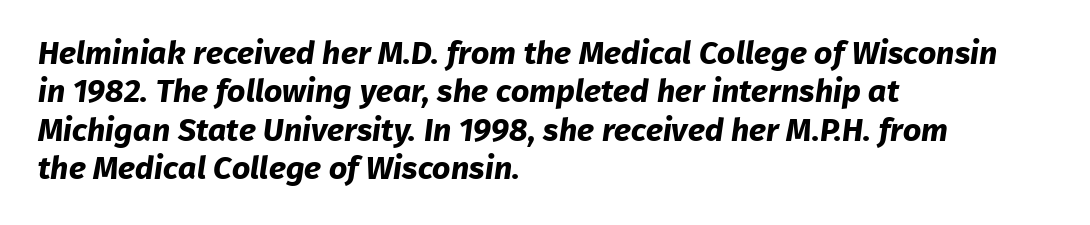
The glyphs have the mass of a bold cut. The passage shown is typeset with a sans-serif family. The text block is weighted toward the left margin, trailing off unevenly rightward. The horizontal fit of the characters is conventional and even. Type without underlining.
